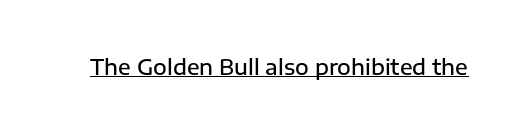
The image shows 21 px text type, upright; set normal letter spacing, underlined.
